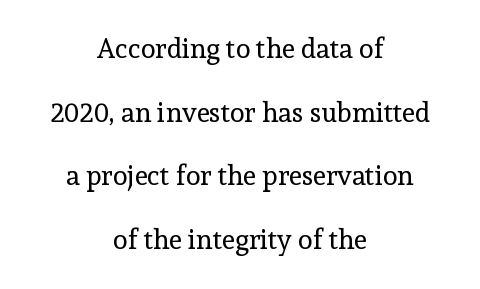
{"italic": "no", "bold": "no", "underline": "no", "align": "center", "line_spacing": "loose", "line_spacing_ratio": 2.36, "letter_spacing": "normal", "letter_spacing_em": 0.0, "glyph_px": 27}
